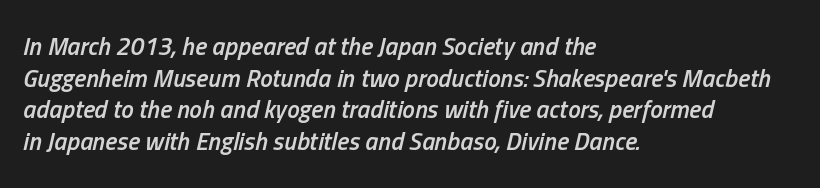
{"italic": "yes", "lean": "right", "slant_degrees": 13, "bold": "semi", "underline": "no", "align": "left", "line_spacing": "normal", "line_spacing_ratio": 1.27, "letter_spacing": "normal", "letter_spacing_em": 0.0, "glyph_px": 25}
